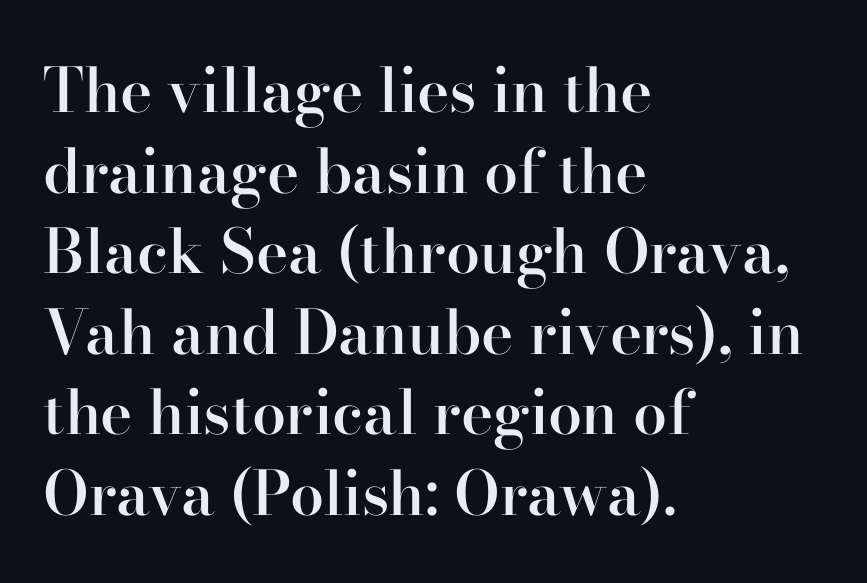
{"serif": "yes", "italic": "no", "bold": "semi", "weight": "semibold", "width": "normal", "stroke_contrast": "high", "x_height": "small", "monospaced": "no", "underline": "no", "align": "left", "line_spacing": "normal", "line_spacing_ratio": 1.32, "letter_spacing": "normal", "letter_spacing_em": 0.0, "glyph_px": 61}
